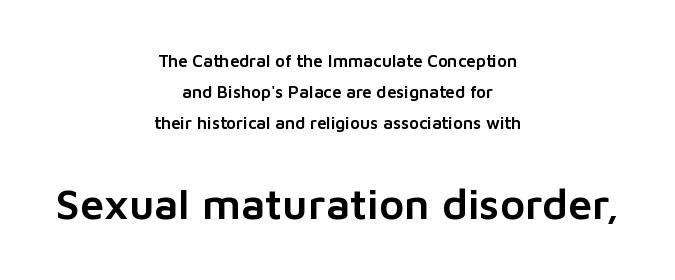
Q: Is the text italic (slanted)? A: No, it is upright.
Q: Is the typeface a serif or a sans-serif typeface? A: Sans-serif.
Q: Is the text underlined? A: No.
Q: How is the paragraph aligned? A: Centered.
Q: Is the spacing between letters normal or unusually wide? A: Normal.
Q: Which block of text is set in a larger size, the first (top) or the second (bottom)? A: The second (bottom) one.
Q: Width (condensed, normal, or wide)? A: Normal.
Q: Stroke contrast? A: Low.
Q: x-height? A: Medium.
Q: Monospaced? A: No.
